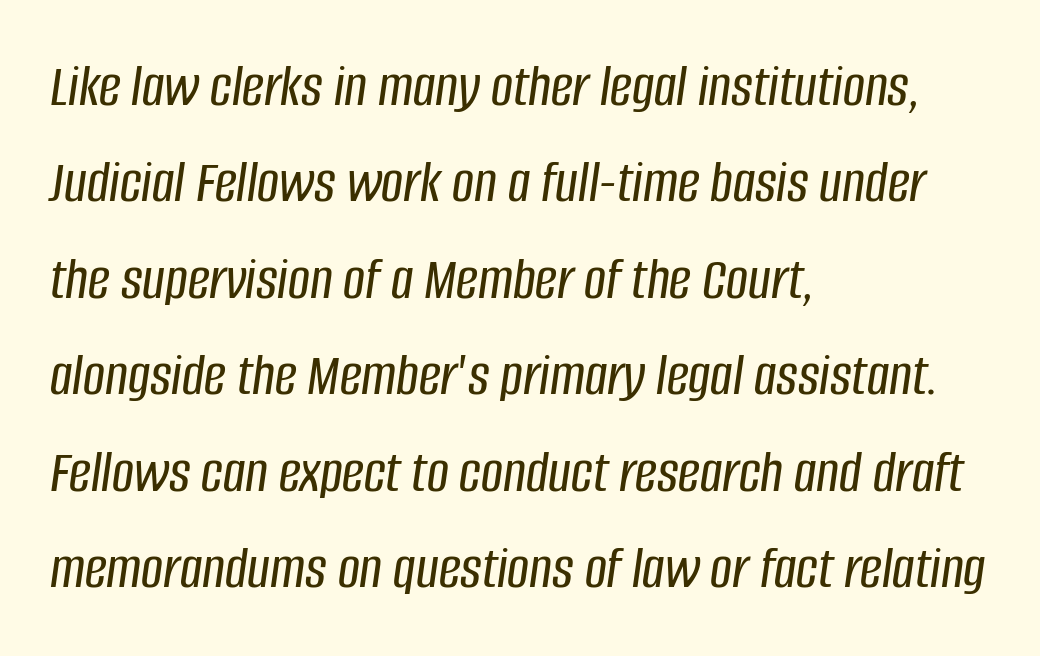
The image shows 61 px condensed type, italic (leaning right); set left-aligned, normal line spacing (1.58x), normal letter spacing, not underlined; low stroke contrast and a large x-height.
